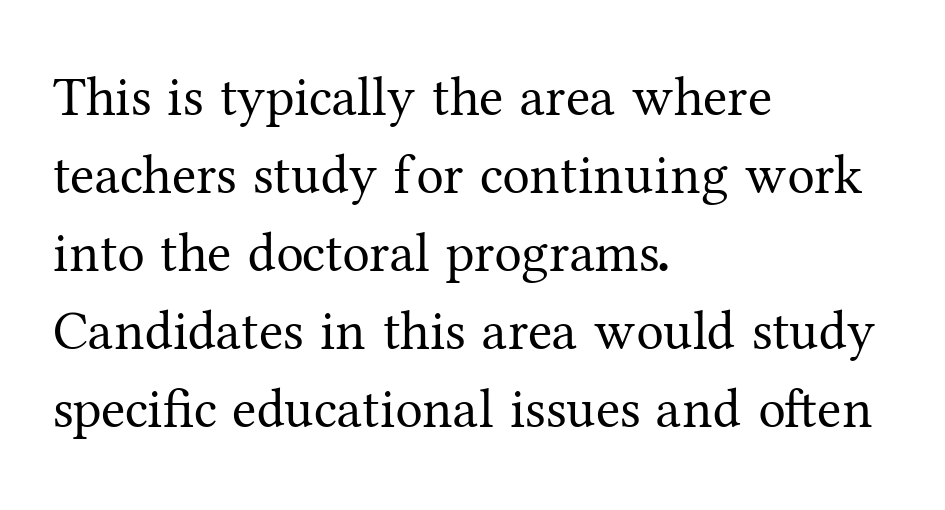
{"serif": "yes", "italic": "no", "bold": "no", "weight": "regular", "width": "normal", "stroke_contrast": "medium", "x_height": "medium", "monospaced": "no", "underline": "no", "align": "left", "line_spacing": "normal", "line_spacing_ratio": 1.42, "letter_spacing": "normal", "letter_spacing_em": 0.0, "glyph_px": 55}
